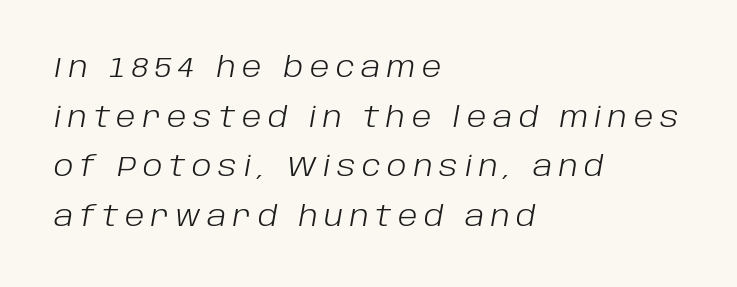
Note the varied advance widths — an 'i' is clearly narrower than an 'm'. Weight: not bold — regular or lighter. Underlining? Definitely not there. Caption: multi-line text, flush left, ragged right. In terms of letterspacing, this is a distinctly airy, spread setting. Italic? Definitely — the glyphs are oblique.
